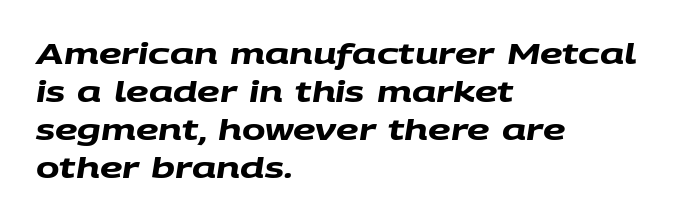
The image shows 28 px heavy, wide sans-serif type; set left-aligned, normal line spacing (1.36x), normal letter spacing, not underlined; medium stroke contrast and a large x-height.
